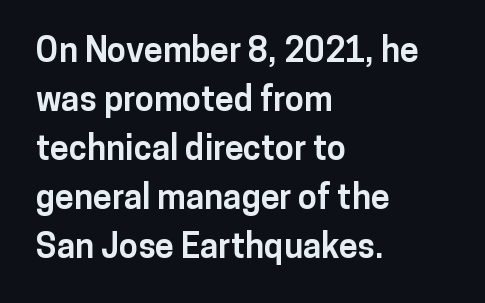
{"serif": "no", "italic": "no", "bold": "yes", "weight": "bold", "width": "normal", "stroke_contrast": "low", "x_height": "medium", "monospaced": "no", "underline": "no", "align": "left", "line_spacing": "normal", "line_spacing_ratio": 1.44, "letter_spacing": "normal", "letter_spacing_em": 0.0, "glyph_px": 34}
